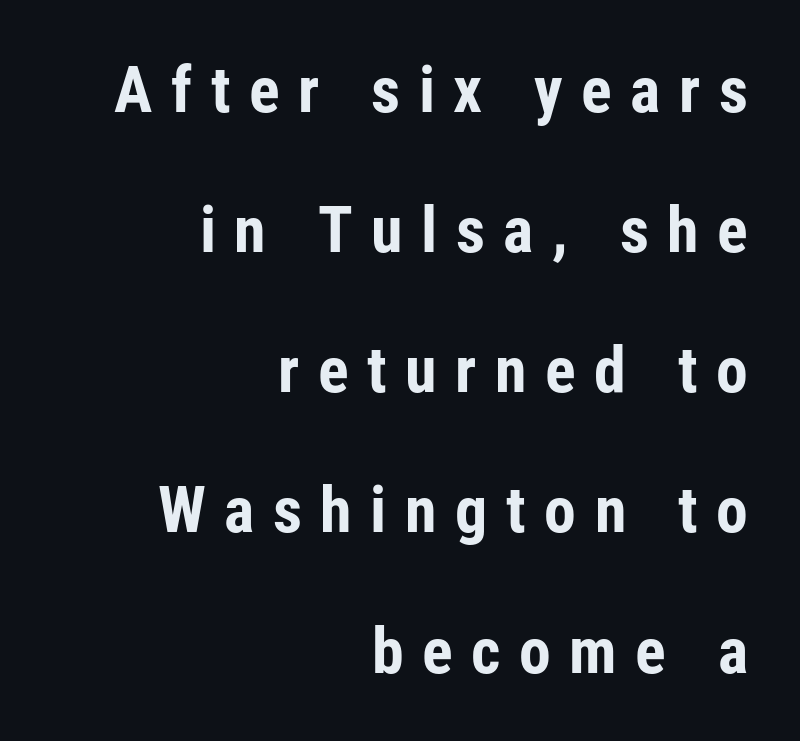
The line-height multiplier appears high, well above default. Proportional: the letters do not fall into vertical columns. Compared with typical body copy, the letter spacing here is much looser. Lines of text with bare space underneath.
